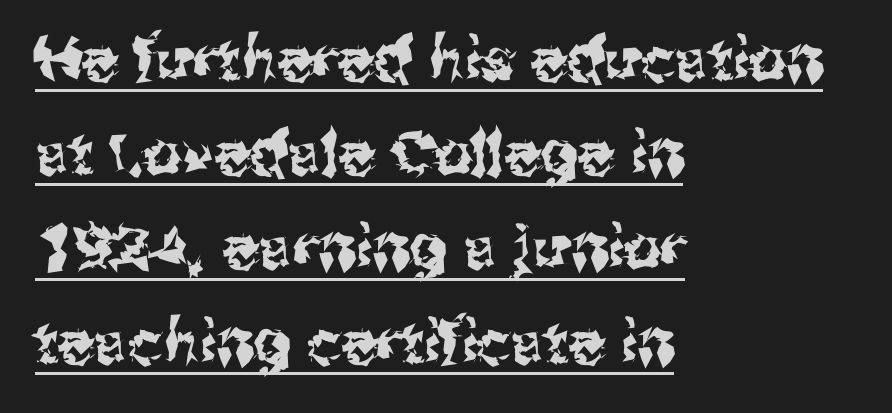
{"serif": "no", "italic": "no", "width": "normal", "stroke_contrast": "medium", "x_height": "medium", "monospaced": "no", "underline": "yes", "align": "left", "line_spacing": "normal", "line_spacing_ratio": 1.57, "letter_spacing": "normal", "letter_spacing_em": 0.0, "glyph_px": 60}
